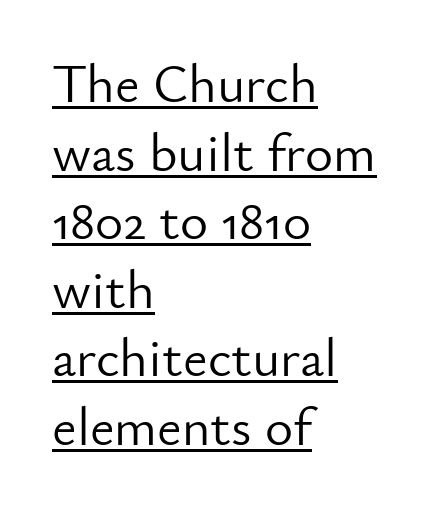
{"serif": "no", "italic": "no", "bold": "no", "weight": "light", "width": "normal", "stroke_contrast": "low", "x_height": "small", "monospaced": "no", "underline": "yes", "align": "left", "line_spacing": "normal", "line_spacing_ratio": 1.27, "letter_spacing": "normal", "letter_spacing_em": 0.0, "glyph_px": 54}
